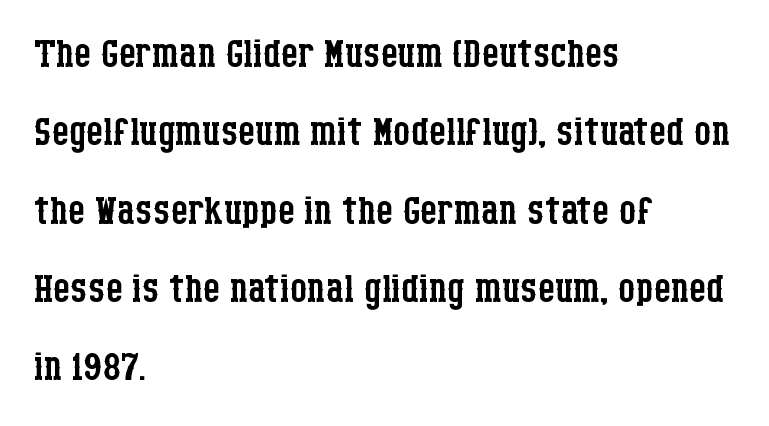
The image shows 54 px regular-weight, condensed serif type, upright; set left-aligned, normal line spacing (1.45x), normal letter spacing, not underlined; low stroke contrast and a large x-height.
